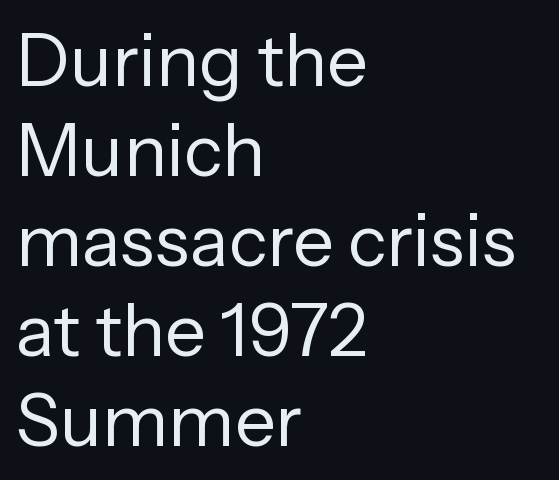
Q: Is the text bold? A: No.
Q: Is the text italic (slanted)? A: No, it is upright.
Q: Is the typeface a serif or a sans-serif typeface? A: Sans-serif.
Q: Is the text underlined? A: No.
Q: How is the paragraph aligned? A: Left-aligned.
Q: Is the spacing between letters normal or unusually wide? A: Normal.
Q: Is the spacing between lines tight, normal or loose? A: Normal.
Q: Width (condensed, normal, or wide)? A: Normal.
Q: Stroke contrast? A: Low.
Q: x-height? A: Medium.
Q: Monospaced? A: No.
